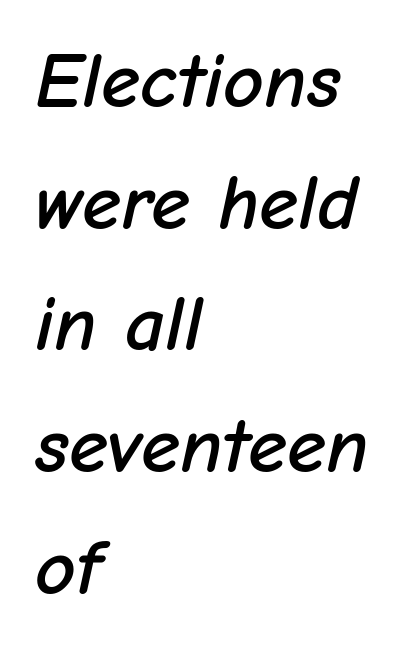
The image shows 79 px text type, italic (leaning right); set left-aligned, normal line spacing (1.54x), normal letter spacing, not underlined; low stroke contrast and a medium x-height.
